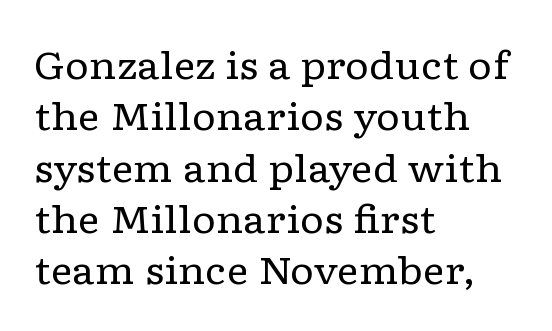
Q: Is the text bold? A: No.
Q: Is the text italic (slanted)? A: No, it is upright.
Q: Is the typeface a serif or a sans-serif typeface? A: Serif.
Q: Is the text underlined? A: No.
Q: How is the paragraph aligned? A: Left-aligned.
Q: Is the spacing between letters normal or unusually wide? A: Normal.
Q: Is the spacing between lines tight, normal or loose? A: Normal.
Q: Width (condensed, normal, or wide)? A: Wide.
Q: Stroke contrast? A: Low.
Q: x-height? A: Medium.
Q: Monospaced? A: No.
